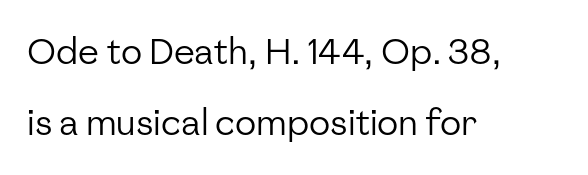
The image shows 35 px regular-weight sans-serif type, upright; set left-aligned, loose line spacing (2.04x), normal letter spacing, not underlined; low stroke contrast and a medium x-height.
